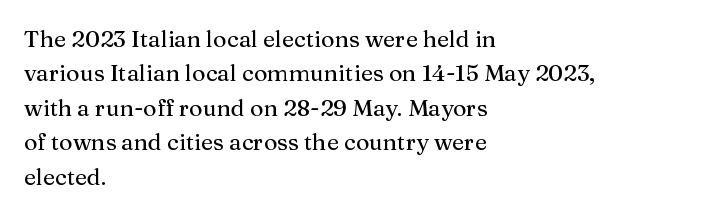
The image shows 23 px text type, upright; set left-aligned, normal line spacing (1.5x), normal letter spacing, not underlined.
